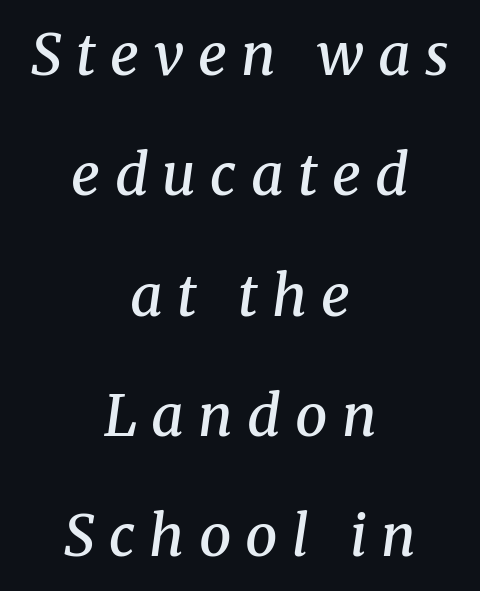
{"serif": "yes", "italic": "yes", "lean": "right", "slant_degrees": 8, "bold": "semi", "weight": "semibold", "width": "normal", "stroke_contrast": "medium", "x_height": "medium", "monospaced": "no", "underline": "no", "align": "center", "line_spacing": "loose", "line_spacing_ratio": 2.11, "letter_spacing": "wide", "letter_spacing_em": 0.25, "glyph_px": 57}
